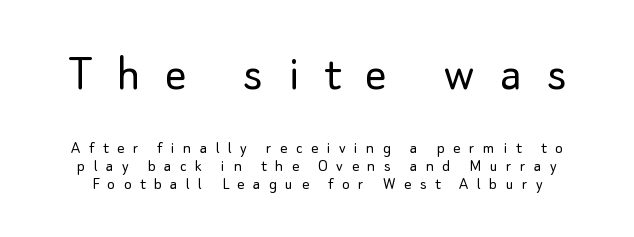
The passage shown is not bold in any degree. Is there much room between lines? No — they nearly touch. Any mark beneath the type? The region is blank. Characters follow at a spacing far wider than the type designer built in. Each letter keeps its own natural width here, so spacing adapts to shape. Nope, not italic — everything's standing straight.
